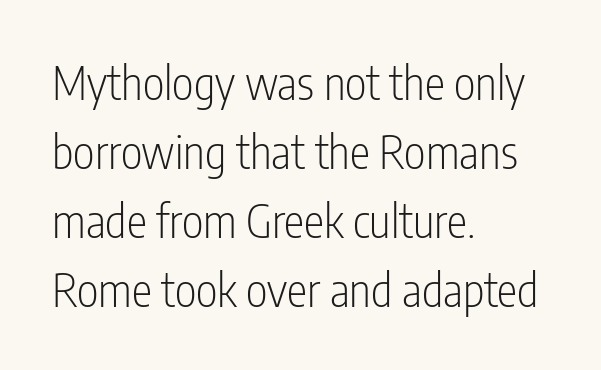
{"serif": "no", "italic": "no", "bold": "no", "weight": "light", "width": "condensed", "stroke_contrast": "low", "x_height": "medium", "monospaced": "no", "underline": "no", "align": "left", "line_spacing": "normal", "line_spacing_ratio": 1.5, "letter_spacing": "normal", "letter_spacing_em": 0.0, "glyph_px": 46}
